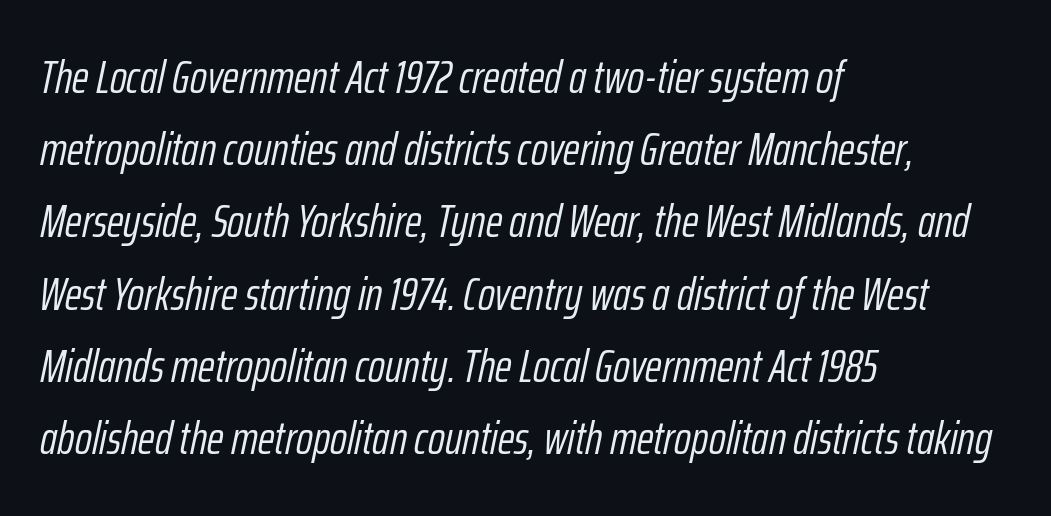
{"italic": "yes", "lean": "right", "slant_degrees": 12, "bold": "no", "weight": "light", "width": "condensed", "stroke_contrast": "low", "x_height": "medium", "monospaced": "no", "underline": "no", "align": "left", "line_spacing": "normal", "line_spacing_ratio": 1.57, "letter_spacing": "normal", "letter_spacing_em": 0.0, "glyph_px": 46}
